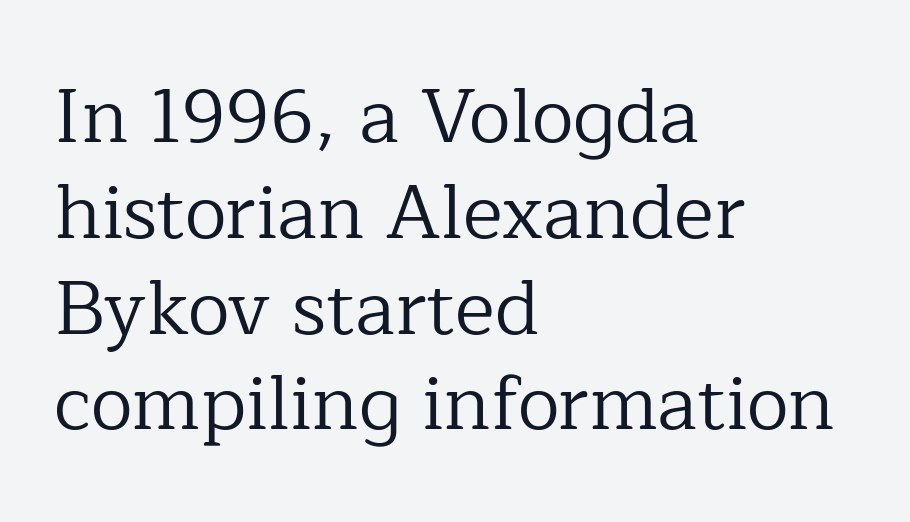
Q: Is the text bold? A: No.
Q: Is the text italic (slanted)? A: No, it is upright.
Q: Is the typeface a serif or a sans-serif typeface? A: Serif.
Q: Is the text underlined? A: No.
Q: How is the paragraph aligned? A: Left-aligned.
Q: Is the spacing between letters normal or unusually wide? A: Normal.
Q: Is the spacing between lines tight, normal or loose? A: Normal.
Q: Width (condensed, normal, or wide)? A: Normal.
Q: Stroke contrast? A: Low.
Q: x-height? A: Medium.
Q: Monospaced? A: No.
